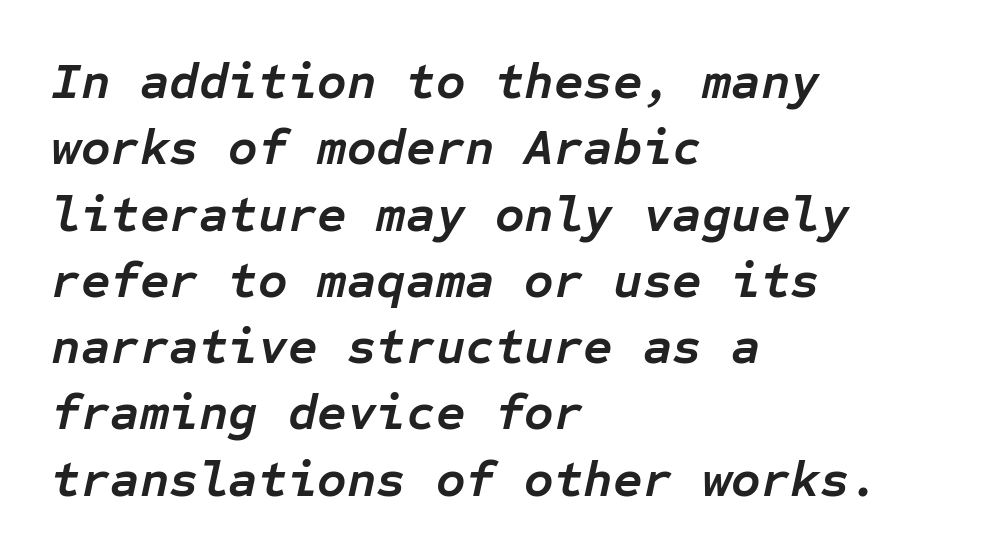
{"italic": "yes", "lean": "right", "slant_degrees": 12, "bold": "yes", "weight": "semibold", "width": "normal", "stroke_contrast": "low", "x_height": "medium", "monospaced": "yes", "underline": "no", "align": "left", "line_spacing": "normal", "line_spacing_ratio": 1.3, "letter_spacing": "normal", "letter_spacing_em": 0.0, "glyph_px": 51}
